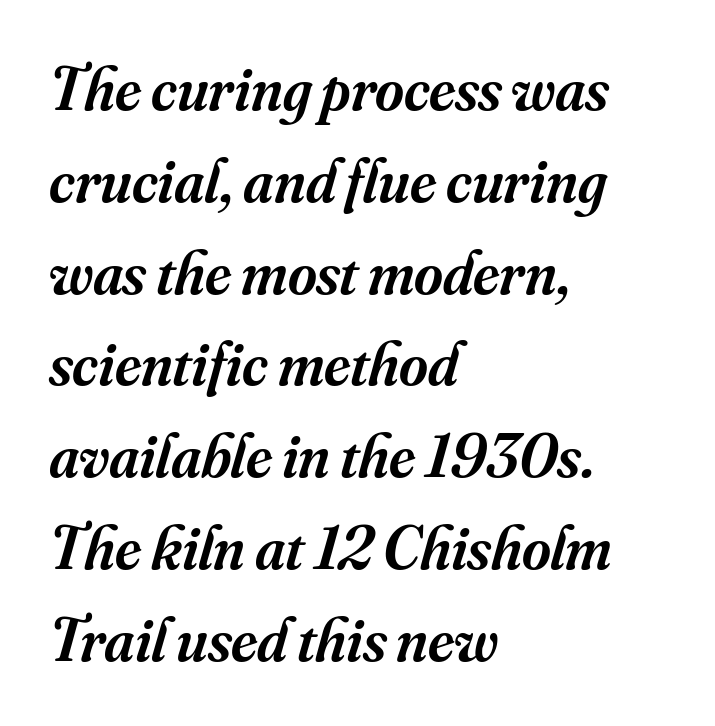
Glyph-to-glyph distance matches everyday printed text. Baseline-to-baseline distance is the conventional proportion of letter height. Looks like regular typesetting: each glyph gets only the width it needs. Italic? Definitely — the glyphs are oblique. Layout note: lines flush left. The strokes are fattened partway — semibold, not bold.
